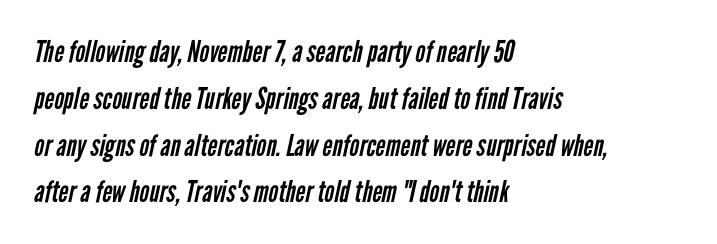
The text was rendered using a sans face with plain stroke endings. Just letters on the line, the space beneath them empty. The face looks like a standard text weight, possibly lighter. The ragged edge is on the right, which tells us the setting is flush left. Note the varied advance widths — an 'i' is clearly narrower than an 'm'.
